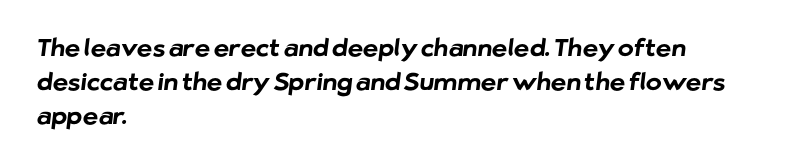
{"bold": "yes", "underline": "no", "align": "left", "line_spacing": "normal", "line_spacing_ratio": 1.41, "letter_spacing": "normal", "letter_spacing_em": 0.0, "glyph_px": 24}
